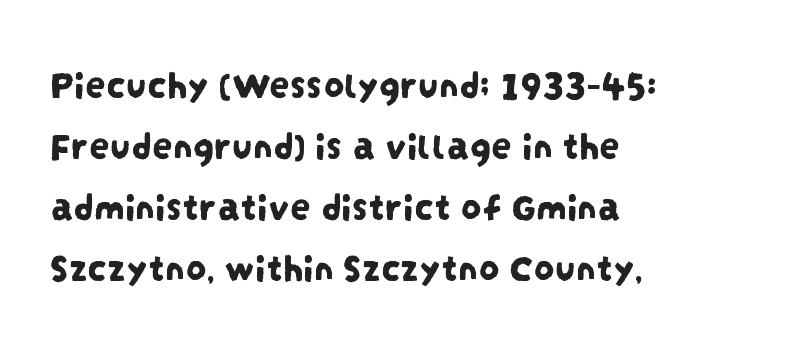
The typesetter chose a ragged-right arrangement here. Note the varied advance widths — an 'i' is clearly narrower than an 'm'. Short note: letters normally spaced. The space between consecutive lines is moderate.
